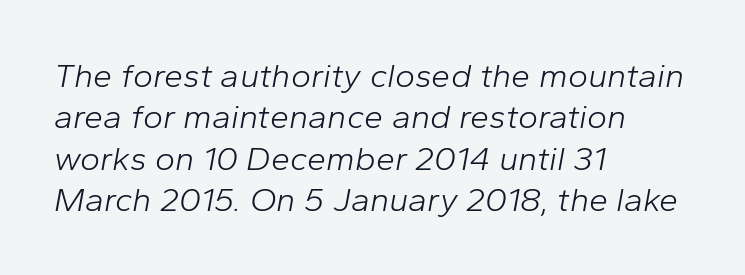
Check under the words: just untouched page. The typesetting does not lean heavy: it is not bold. This sample is left-justified, so line endings fall wherever the words run out. The face used here has a pronounced slope to its letters. Letter spacing: default.
